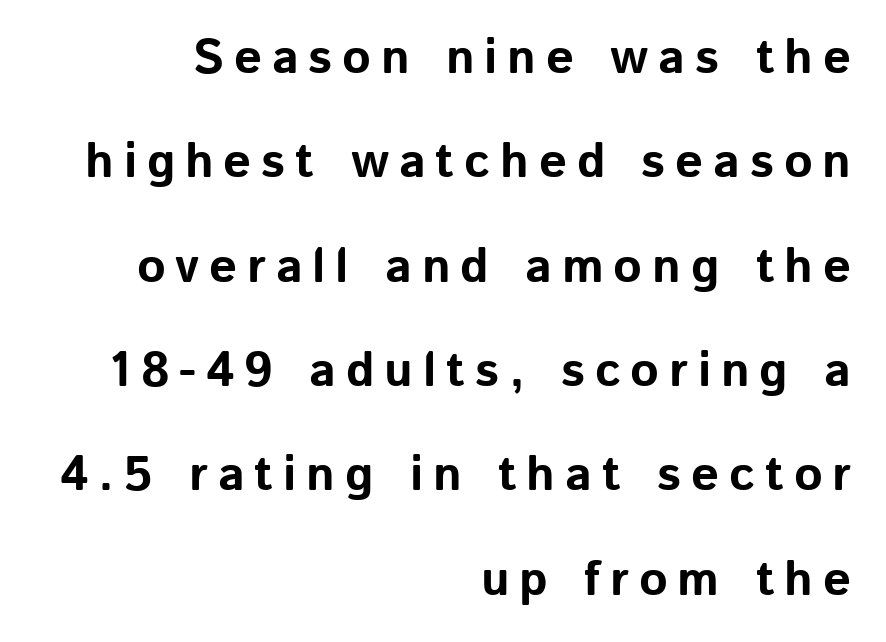
{"serif": "no", "italic": "no", "bold": "yes", "weight": "bold", "width": "normal", "stroke_contrast": "low", "x_height": "medium", "monospaced": "no", "underline": "no", "align": "right", "line_spacing": "loose", "line_spacing_ratio": 2.13, "letter_spacing": "wide", "letter_spacing_em": 0.2, "glyph_px": 49}
